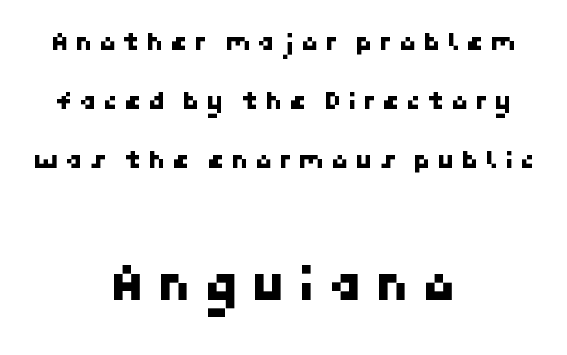
{"serif": "no", "width": "normal", "stroke_contrast": "low", "x_height": "medium", "underline": "no", "align": "center", "line_spacing": "loose", "line_spacing_ratio": 2.1, "letter_spacing": "wide", "letter_spacing_em": 0.23, "larger_block": "second", "size_ratio": 1.96, "glyph_px": 55}
